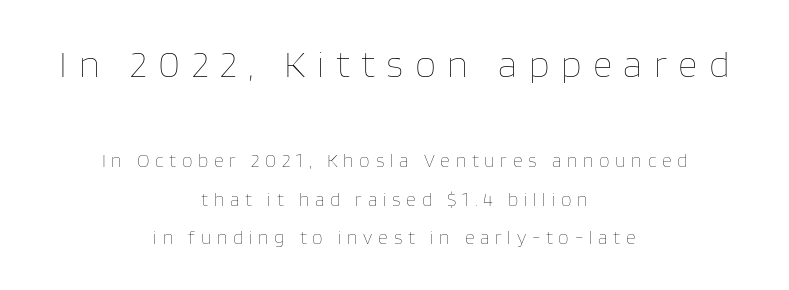
The image shows 38 px thin type, upright; set centered, loose line spacing (2.04x), unusually wide letter spacing (+0.3 em), not underlined; the first (top) block is 2.0x larger; low stroke contrast and a large x-height.
